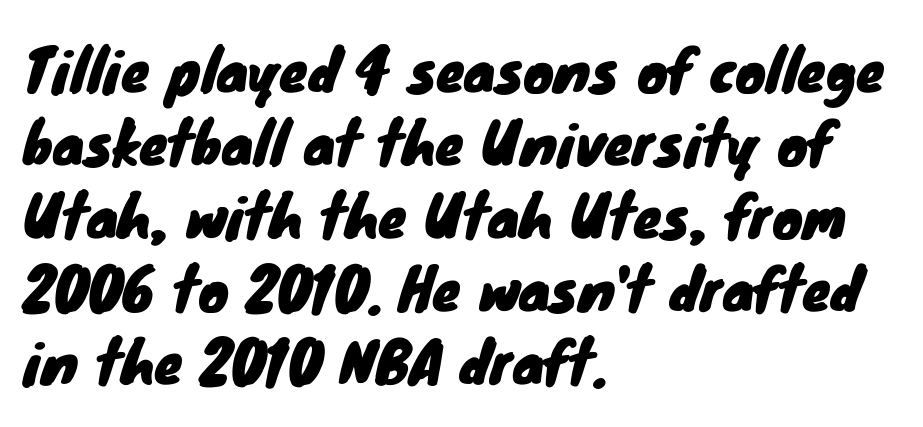
Q: Is the typeface a serif or a sans-serif typeface? A: Sans-serif.
Q: Is the text underlined? A: No.
Q: How is the paragraph aligned? A: Left-aligned.
Q: Is the spacing between letters normal or unusually wide? A: Normal.
Q: Is the spacing between lines tight, normal or loose? A: Normal.
Q: Width (condensed, normal, or wide)? A: Normal.
Q: Stroke contrast? A: Low.
Q: x-height? A: Small.
Q: Monospaced? A: No.
